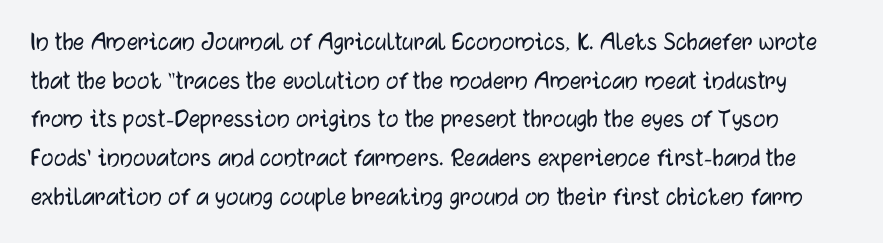
Vertically, the passage feels balanced, rows spaced as you'd expect. Short note: letters normally spaced. This rendering features lettering with no underline. A typesetter would call this proportional, since set widths differ per character. Grotesque or geometric, the face here clearly has no serifs.
